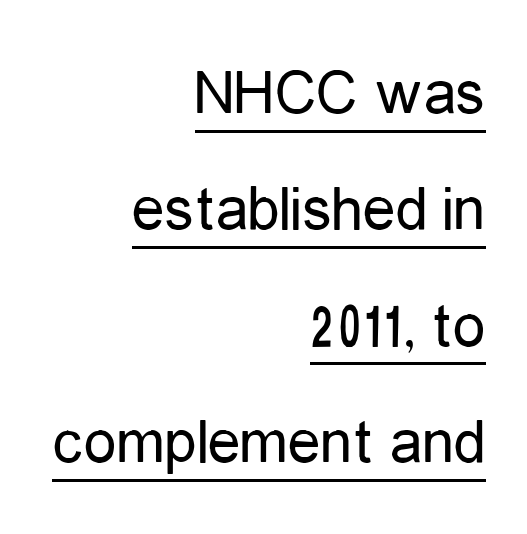
Q: Is the text bold? A: No.
Q: Is the text italic (slanted)? A: No, it is upright.
Q: Is the typeface a serif or a sans-serif typeface? A: Sans-serif.
Q: Is the text underlined? A: Yes.
Q: How is the paragraph aligned? A: Right-aligned.
Q: Is the spacing between letters normal or unusually wide? A: Normal.
Q: Width (condensed, normal, or wide)? A: Condensed.
Q: Stroke contrast? A: Low.
Q: x-height? A: Medium.
Q: Monospaced? A: No.
